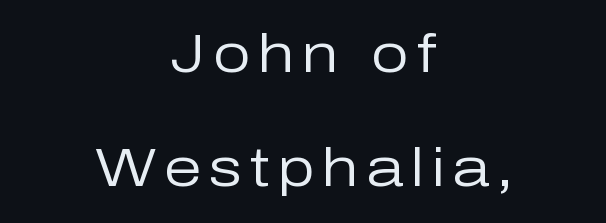
{"serif": "no", "italic": "no", "bold": "no", "weight": "regular", "width": "normal", "stroke_contrast": "low", "x_height": "medium", "monospaced": "no", "underline": "no", "align": "center", "line_spacing": "loose", "line_spacing_ratio": 2.12, "glyph_px": 54}
